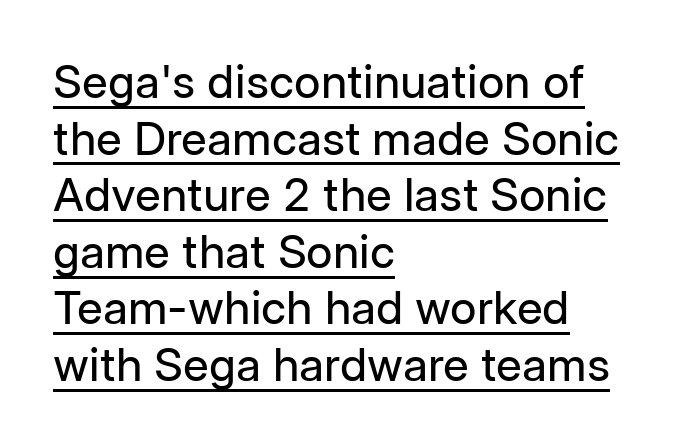
{"serif": "no", "italic": "no", "bold": "no", "weight": "regular", "width": "normal", "stroke_contrast": "low", "x_height": "medium", "monospaced": "no", "underline": "yes", "align": "left", "line_spacing_ratio": 1.23, "letter_spacing": "normal", "letter_spacing_em": 0.0, "glyph_px": 46}
